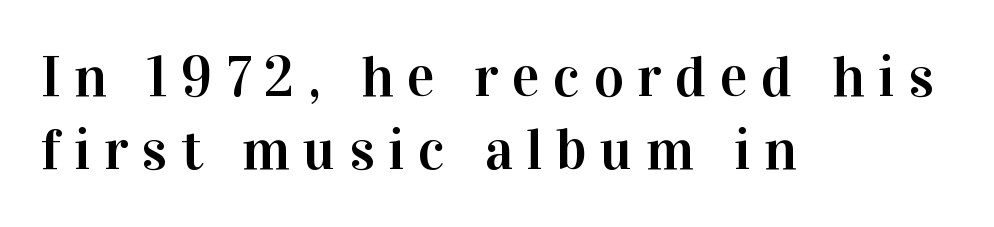
Letterform terminals end in serifs throughout the passage. The gaps between neighbouring characters are conspicuously large. This sample has the flowing, uneven cadence of proportional lettering. Does the copy run flush right? No — it runs flush left. Tall strokes in this sample are plumb rather than angled.
